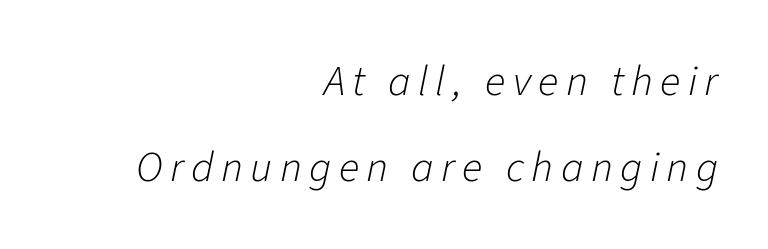
{"italic": "yes", "lean": "right", "slant_degrees": 11, "bold": "no", "weight": "light", "width": "normal", "stroke_contrast": "low", "x_height": "medium", "monospaced": "no", "underline": "no", "align": "right", "line_spacing": "loose", "line_spacing_ratio": 2.0, "glyph_px": 43}
